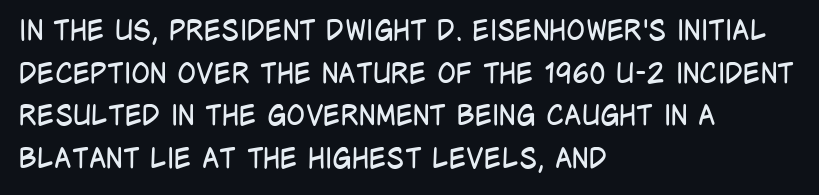
{"serif": "no", "italic": "no", "bold": "no", "weight": "regular", "width": "condensed", "stroke_contrast": "low", "x_height": "large", "monospaced": "no", "underline": "no", "align": "left", "line_spacing": "normal", "line_spacing_ratio": 1.52, "letter_spacing": "normal", "letter_spacing_em": 0.0, "glyph_px": 28}
